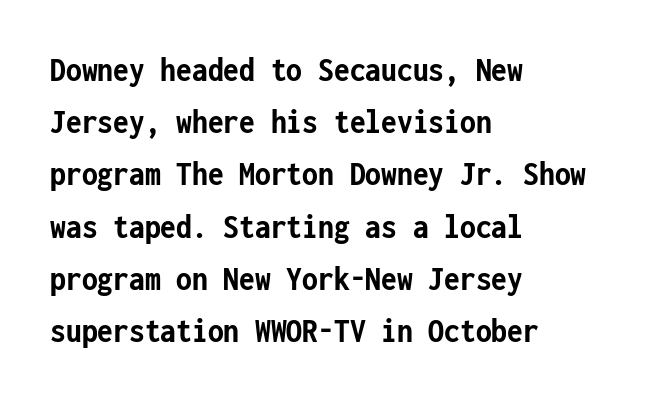
Q: Is the text bold? A: Yes.
Q: Is the text italic (slanted)? A: No, it is upright.
Q: Is the typeface a serif or a sans-serif typeface? A: Sans-serif.
Q: Is the text underlined? A: No.
Q: How is the paragraph aligned? A: Left-aligned.
Q: Is the spacing between letters normal or unusually wide? A: Normal.
Q: Is the spacing between lines tight, normal or loose? A: Normal.
Q: Width (condensed, normal, or wide)? A: Condensed.
Q: Stroke contrast? A: Low.
Q: x-height? A: Medium.
Q: Monospaced? A: Yes.
